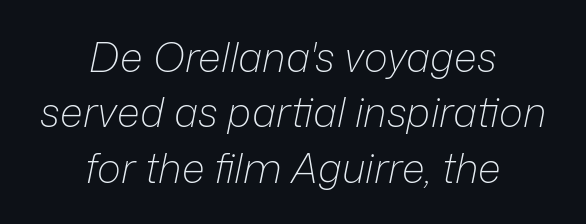
{"italic": "yes", "lean": "right", "slant_degrees": 12, "bold": "no", "weight": "light", "width": "normal", "stroke_contrast": "low", "x_height": "medium", "monospaced": "no", "underline": "no", "align": "center", "line_spacing": "normal", "line_spacing_ratio": 1.35, "letter_spacing": "normal", "letter_spacing_em": 0.0, "glyph_px": 41}
